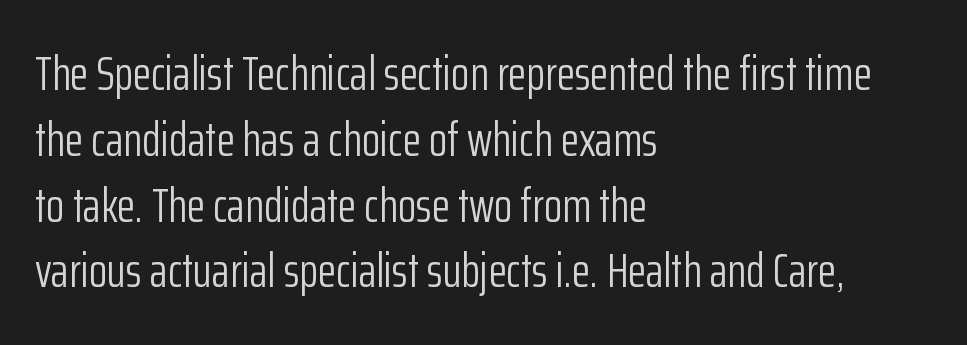
Q: Is the text bold? A: No.
Q: Is the text italic (slanted)? A: No, it is upright.
Q: Is the typeface a serif or a sans-serif typeface? A: Sans-serif.
Q: Is the text underlined? A: No.
Q: How is the paragraph aligned? A: Left-aligned.
Q: Is the spacing between letters normal or unusually wide? A: Normal.
Q: Is the spacing between lines tight, normal or loose? A: Normal.
Q: Width (condensed, normal, or wide)? A: Condensed.
Q: Stroke contrast? A: Low.
Q: x-height? A: Medium.
Q: Monospaced? A: No.
